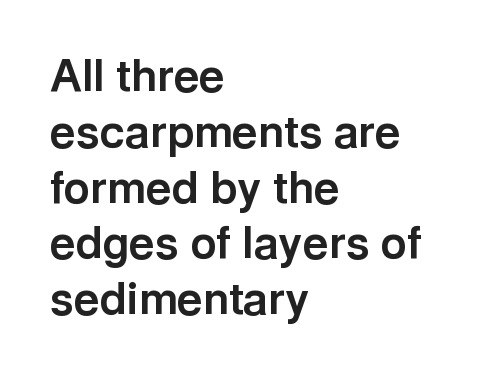
Q: Is the text bold? A: Yes.
Q: Is the text italic (slanted)? A: No, it is upright.
Q: Is the typeface a serif or a sans-serif typeface? A: Sans-serif.
Q: Is the text underlined? A: No.
Q: How is the paragraph aligned? A: Left-aligned.
Q: Is the spacing between letters normal or unusually wide? A: Normal.
Q: Width (condensed, normal, or wide)? A: Normal.
Q: x-height? A: Medium.
Q: Monospaced? A: No.
